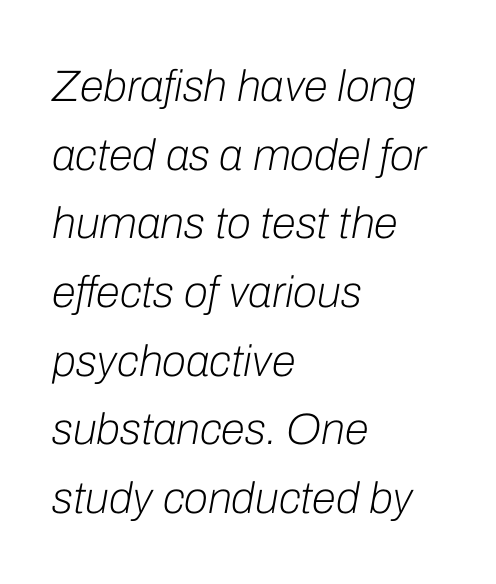
{"italic": "yes", "lean": "right", "slant_degrees": 10, "bold": "no", "weight": "light", "width": "normal", "stroke_contrast": "low", "x_height": "medium", "monospaced": "no", "underline": "no", "align": "left", "line_spacing": "normal", "line_spacing_ratio": 1.56, "letter_spacing": "normal", "letter_spacing_em": 0.0, "glyph_px": 44}
